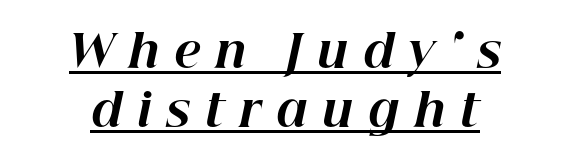
{"italic": "yes", "lean": "right", "slant_degrees": 12, "bold": "yes", "weight": "bold", "width": "normal", "stroke_contrast": "high", "x_height": "medium", "monospaced": "no", "underline": "yes", "line_spacing": "normal", "line_spacing_ratio": 1.31, "letter_spacing": "wide", "letter_spacing_em": 0.33, "glyph_px": 45}
